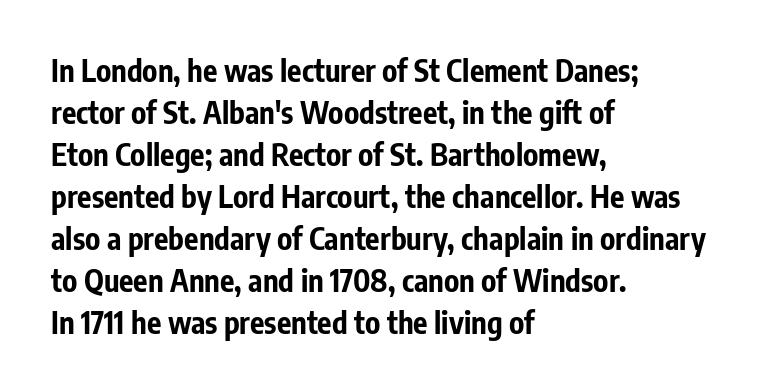
The image shows 30 px bold, condensed sans-serif type, upright; set left-aligned, normal line spacing (1.4x), normal letter spacing, not underlined; low stroke contrast and a medium x-height.
